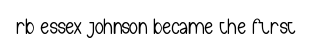
Q: Is the text bold? A: No.
Q: Is the text italic (slanted)? A: No, it is upright.
Q: Is the text underlined? A: No.
Q: Is the spacing between letters normal or unusually wide? A: Normal.
